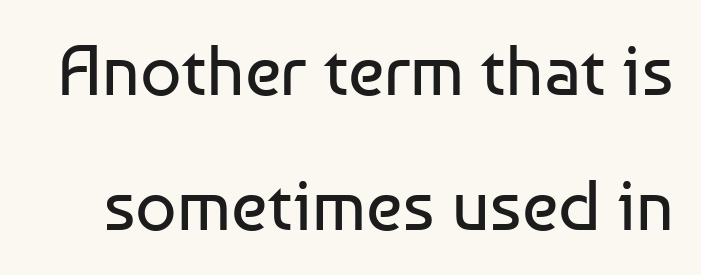
Nothing sits at the stroke ends, so this counts as sans-serif. Heaviness? Minimal to ordinary, like unemphasized prose. Every character sits straight up, as roman type does. Is the letter spacing exaggerated? No — it looks like the ordinary default. Do the characters align in a grid? No, the font is proportional. Beneath every word, the page is bare.
